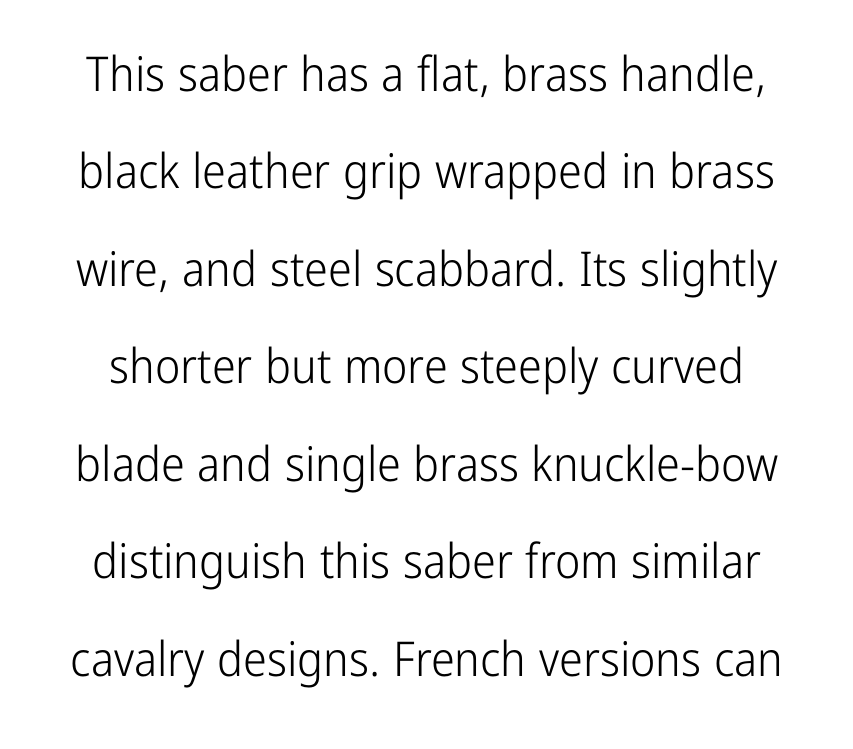
Q: Is the text bold? A: No.
Q: Is the text italic (slanted)? A: No, it is upright.
Q: Is the typeface a serif or a sans-serif typeface? A: Sans-serif.
Q: Is the text underlined? A: No.
Q: Is the spacing between letters normal or unusually wide? A: Normal.
Q: Is the spacing between lines tight, normal or loose? A: Loose.
Q: Width (condensed, normal, or wide)? A: Condensed.
Q: Stroke contrast? A: Low.
Q: x-height? A: Medium.
Q: Monospaced? A: No.
